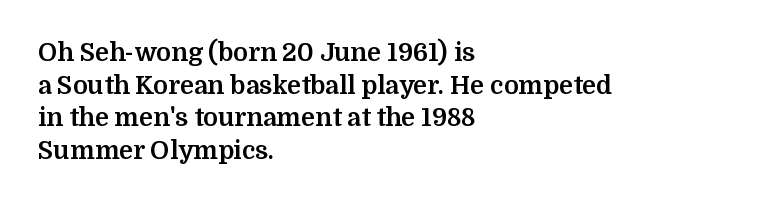
You could call the tracking neutral — neither tight nor loose. Ordinary non-slanted type is in use. Heavy, bold letterforms. Does the copy run flush right? No — it runs flush left. Regular leading.
